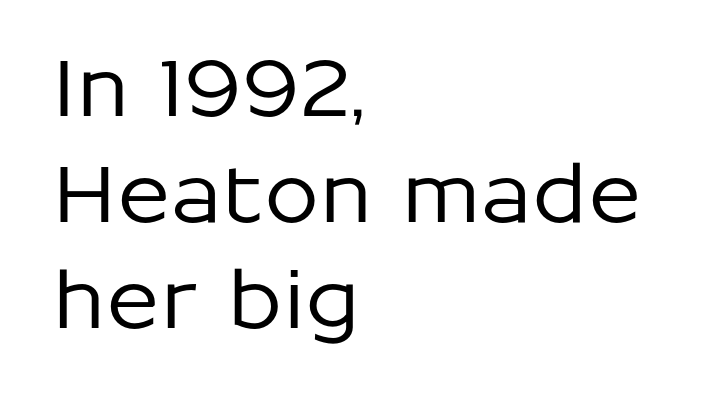
Q: Is the text italic (slanted)? A: No, it is upright.
Q: Is the typeface a serif or a sans-serif typeface? A: Sans-serif.
Q: Is the text underlined? A: No.
Q: How is the paragraph aligned? A: Left-aligned.
Q: Is the spacing between letters normal or unusually wide? A: Normal.
Q: Is the spacing between lines tight, normal or loose? A: Normal.
Q: Width (condensed, normal, or wide)? A: Normal.
Q: Stroke contrast? A: Low.
Q: x-height? A: Medium.
Q: Monospaced? A: No.
